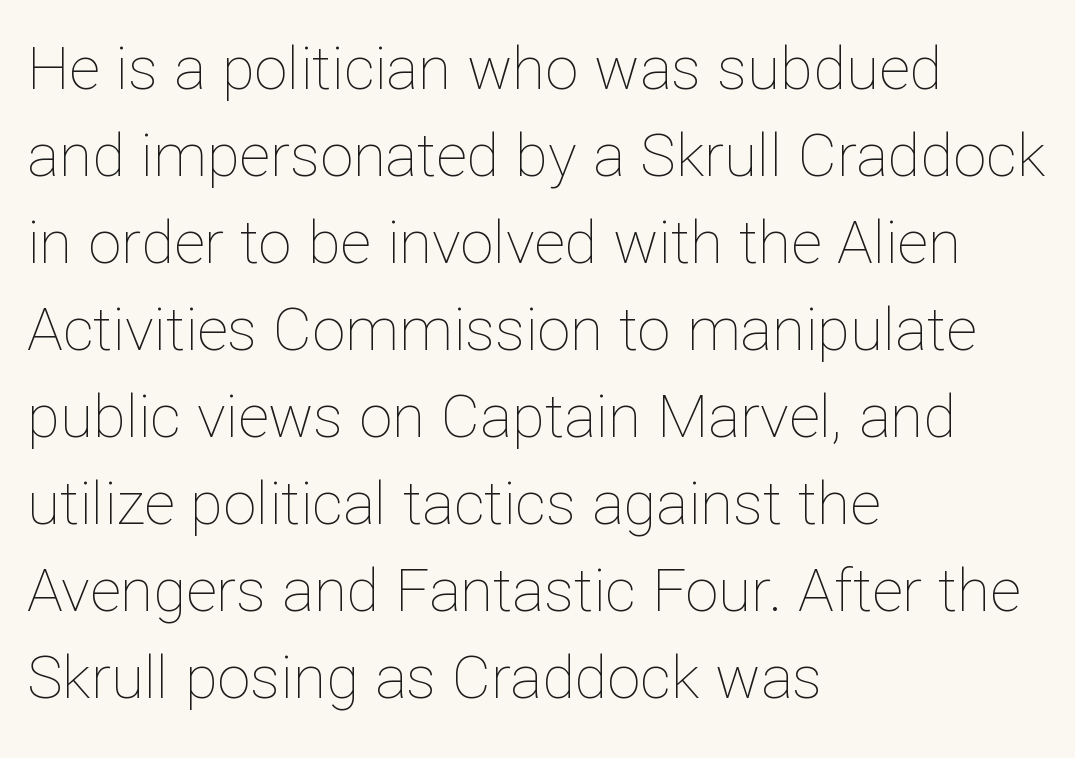
{"italic": "no", "bold": "no", "weight": "thin", "width": "normal", "stroke_contrast": "low", "x_height": "medium", "monospaced": "no", "underline": "no", "align": "left", "line_spacing": "normal", "line_spacing_ratio": 1.45, "letter_spacing": "normal", "letter_spacing_em": 0.0, "glyph_px": 60}
